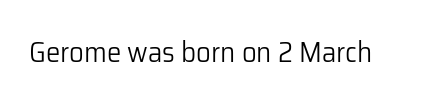
{"serif": "no", "italic": "no", "bold": "no", "weight": "light", "width": "normal", "stroke_contrast": "low", "x_height": "medium", "monospaced": "no", "underline": "no", "letter_spacing": "normal", "letter_spacing_em": 0.0, "glyph_px": 29}
